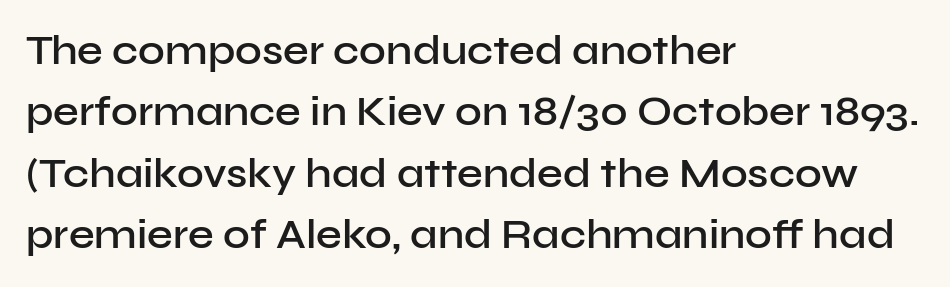
{"serif": "no", "italic": "no", "bold": "semi", "weight": "semibold", "width": "normal", "stroke_contrast": "low", "x_height": "medium", "monospaced": "no", "underline": "no", "align": "left", "line_spacing": "normal", "line_spacing_ratio": 1.5, "letter_spacing": "normal", "letter_spacing_em": 0.0, "glyph_px": 41}
